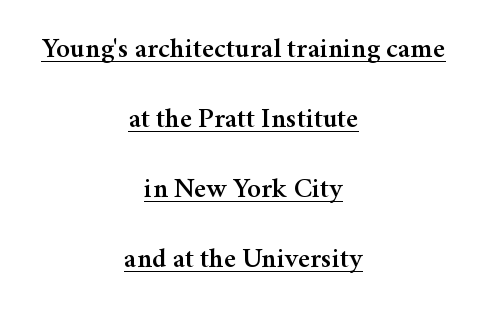
Q: Is the text italic (slanted)? A: No, it is upright.
Q: Is the typeface a serif or a sans-serif typeface? A: Serif.
Q: Is the text underlined? A: Yes.
Q: How is the paragraph aligned? A: Centered.
Q: Is the spacing between letters normal or unusually wide? A: Normal.
Q: Is the spacing between lines tight, normal or loose? A: Loose.
Q: Width (condensed, normal, or wide)? A: Normal.
Q: Stroke contrast? A: Medium.
Q: x-height? A: Medium.
Q: Monospaced? A: No.
